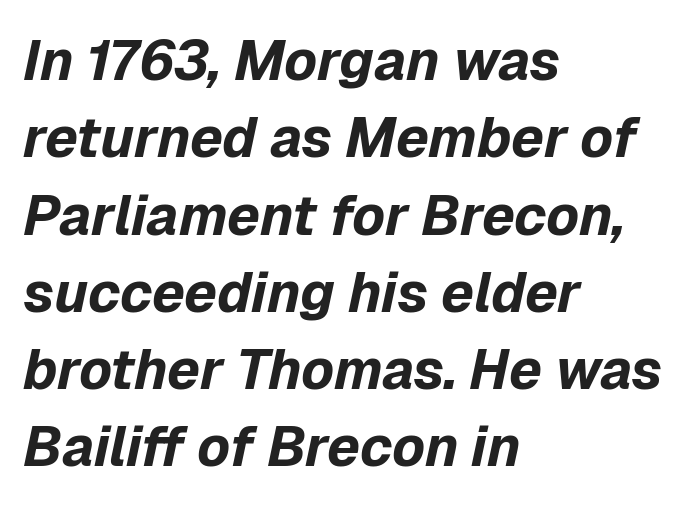
{"italic": "yes", "lean": "right", "slant_degrees": 12, "bold": "yes", "weight": "bold", "width": "normal", "stroke_contrast": "low", "x_height": "medium", "monospaced": "no", "underline": "no", "align": "left", "line_spacing": "normal", "line_spacing_ratio": 1.38, "letter_spacing": "normal", "letter_spacing_em": 0.0, "glyph_px": 56}
